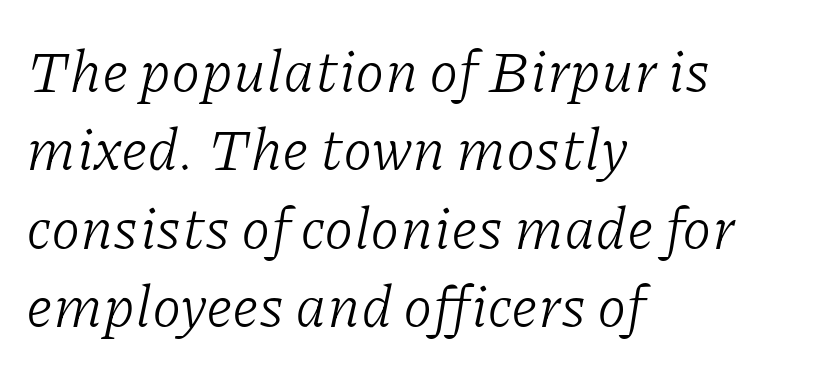
The image shows 59 px light serif type, italic (leaning right); set left-aligned, normal line spacing (1.33x), normal letter spacing, not underlined; low stroke contrast and a medium x-height.
